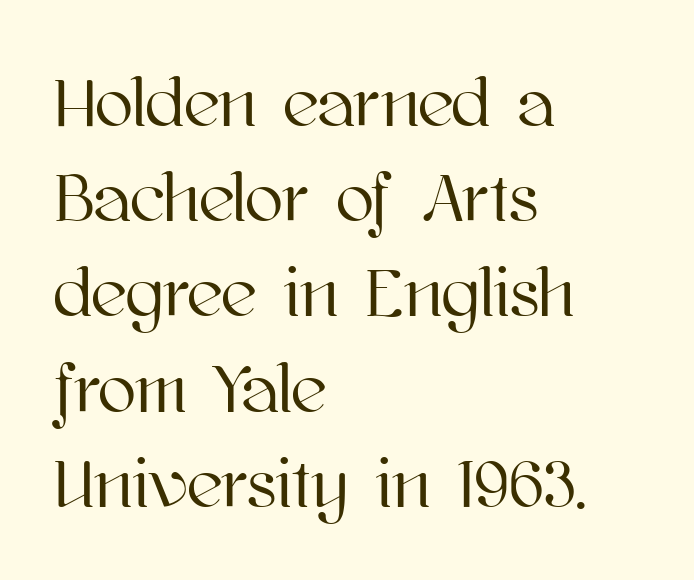
Summary of vertical rhythm: regular, with standard interline spacing. A clean baseline with only descenders dipping below it. Note the varied advance widths — an 'i' is clearly narrower than an 'm'. Tracking here is standard; glyphs follow each other at the usual distance. Line beginnings align vertically; line endings do not.
